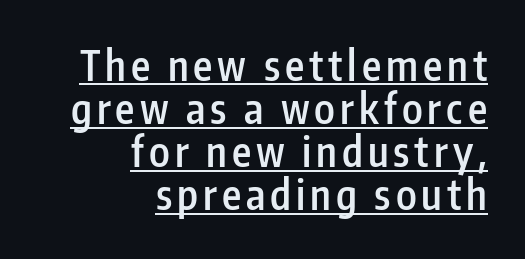
Is the block centered? No — it sits flush against the right margin. Underlined type. Students, observe: this is what under-led, compact text looks like. Moderately thickened strokes mark this as semibold type. The rendering shows plain stroke endings on the letterforms — a sans-serif design. The rendering uses natural spacing where letterforms have individual widths.
